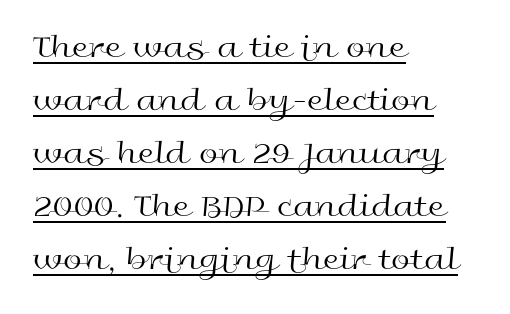
Regular leading. Is this a fixed-width face? No — the glyphs have proportional, varying widths. Designer's note — italics off, roman on. In designer terms, the underline attribute is active on this setting. Each line starts at the same left margin while the right side varies.
